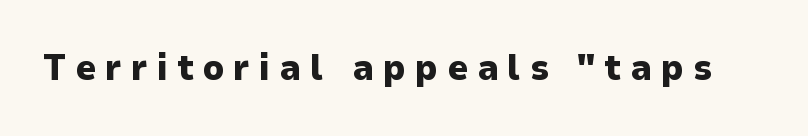
The area under the type is left untouched. The lettering holds an erect, upright posture throughout. Serif or sans? Sans — the stroke terminals are bare. Letter spacing: wide.
